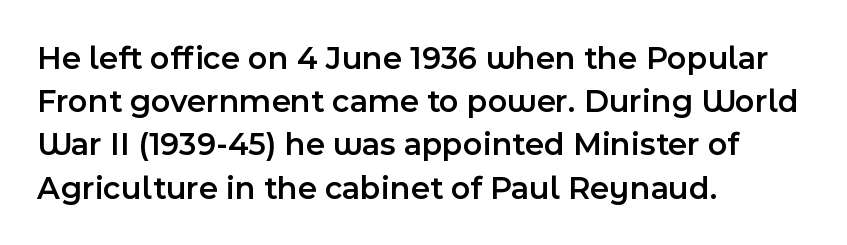
The image shows 33 px semibold sans-serif type, upright; set left-aligned, normal line spacing (1.31x), normal letter spacing, not underlined; a medium x-height.
